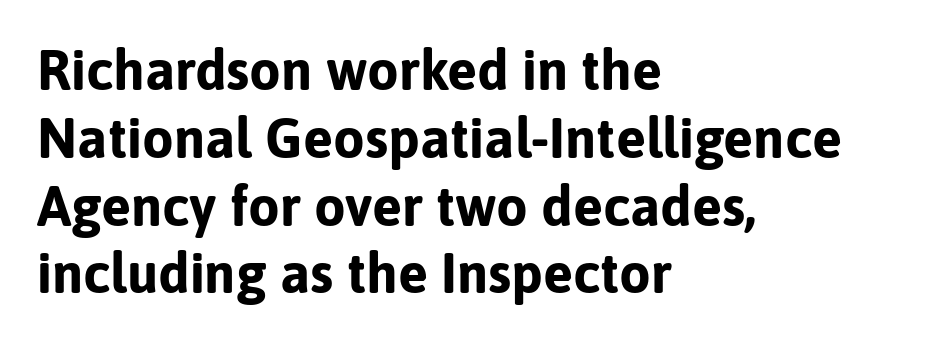
The lettering holds an erect, upright posture throughout. The rendering uses natural spacing where letterforms have individual widths. A dark, heavy texture on the line: the type is bold. This rendering features lettering with no underline. If you drew a ruler down the left edge, every line would touch it.
